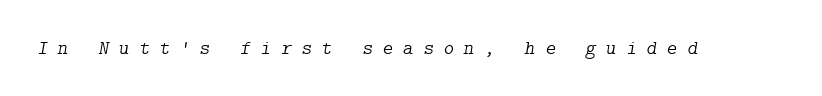
{"italic": "yes", "lean": "right", "slant_degrees": 9, "bold": "no", "underline": "no", "letter_spacing": "wide", "letter_spacing_em": 0.49, "glyph_px": 20}
